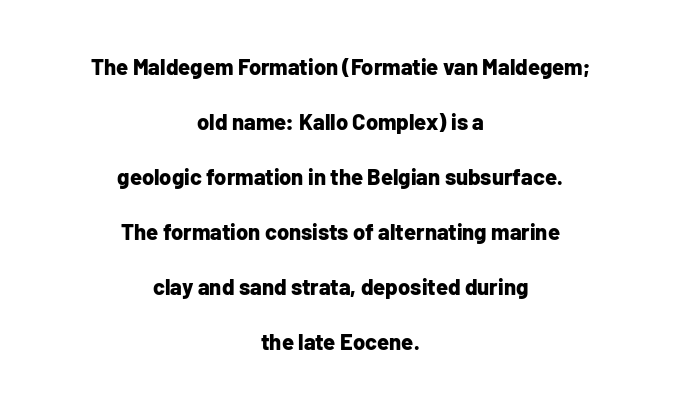
The image shows 22 px bold type, upright; set centered, loose line spacing (2.5x), normal letter spacing, not underlined.
